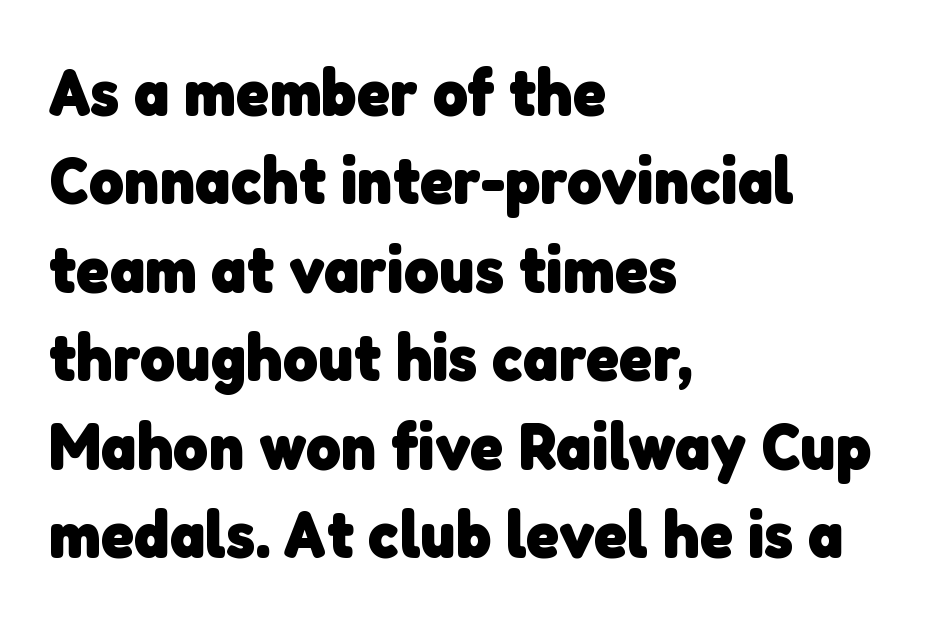
The image shows 67 px heavy sans-serif type; set left-aligned, normal line spacing (1.32x), normal letter spacing, not underlined; low stroke contrast and a medium x-height.
